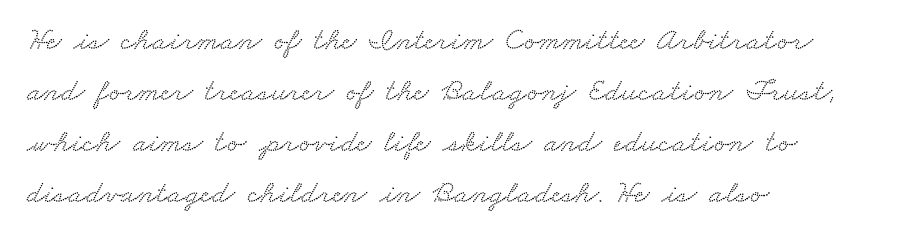
{"width": "wide", "stroke_contrast": "low", "x_height": "small", "monospaced": "no", "underline": "no", "align": "left", "line_spacing": "normal", "line_spacing_ratio": 1.59, "letter_spacing": "normal", "letter_spacing_em": 0.0, "glyph_px": 32}
